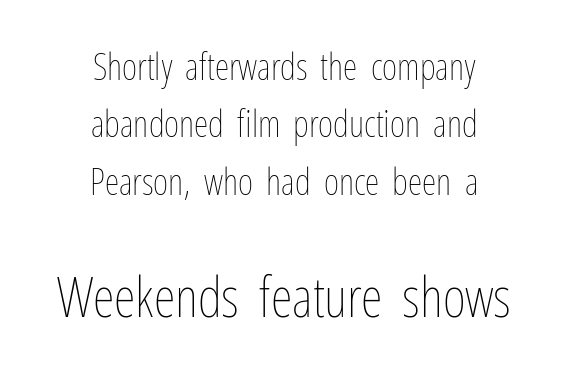
{"italic": "no", "bold": "no", "weight": "thin", "width": "condensed", "stroke_contrast": "low", "x_height": "medium", "monospaced": "no", "underline": "no", "align": "center", "line_spacing": "normal", "line_spacing_ratio": 1.55, "letter_spacing": "normal", "letter_spacing_em": 0.0, "larger_block": "second", "size_ratio": 1.51, "glyph_px": 56}
